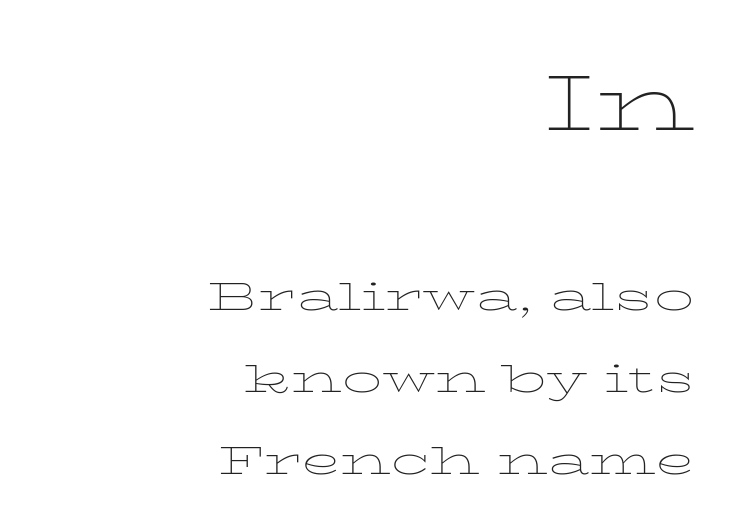
Q: Is the text bold? A: No.
Q: Is the text italic (slanted)? A: No, it is upright.
Q: Is the typeface a serif or a sans-serif typeface? A: Serif.
Q: Is the text underlined? A: No.
Q: How is the paragraph aligned? A: Right-aligned.
Q: Is the spacing between letters normal or unusually wide? A: Normal.
Q: Is the spacing between lines tight, normal or loose? A: Loose.
Q: Which block of text is set in a larger size, the first (top) or the second (bottom)? A: The first (top) one.
Q: Width (condensed, normal, or wide)? A: Wide.
Q: Stroke contrast? A: Low.
Q: x-height? A: Medium.
Q: Monospaced? A: No.
